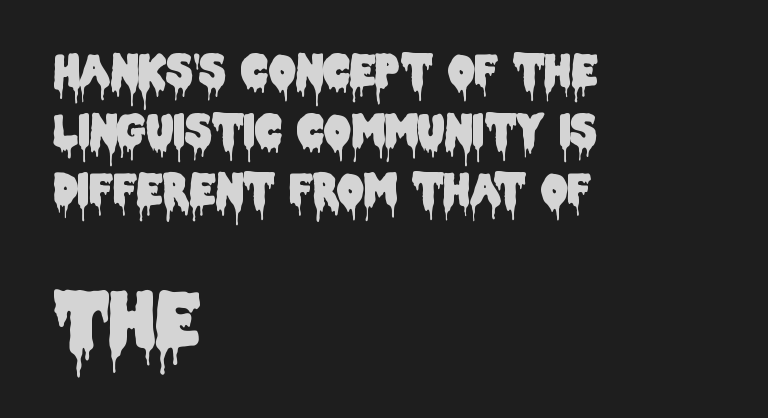
Q: Is the text italic (slanted)? A: No, it is upright.
Q: Is the typeface a serif or a sans-serif typeface? A: Sans-serif.
Q: Is the text underlined? A: No.
Q: How is the paragraph aligned? A: Left-aligned.
Q: Is the spacing between letters normal or unusually wide? A: Normal.
Q: Is the spacing between lines tight, normal or loose? A: Normal.
Q: Which block of text is set in a larger size, the first (top) or the second (bottom)? A: The second (bottom) one.
Q: Width (condensed, normal, or wide)? A: Condensed.
Q: Stroke contrast? A: Low.
Q: x-height? A: Large.
Q: Monospaced? A: No.
